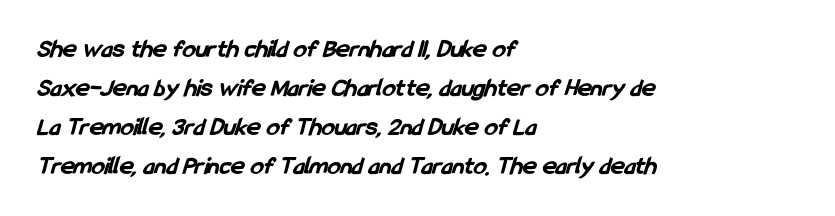
The image shows 26 px bold type; set left-aligned, normal line spacing (1.5x), normal letter spacing, not underlined.
